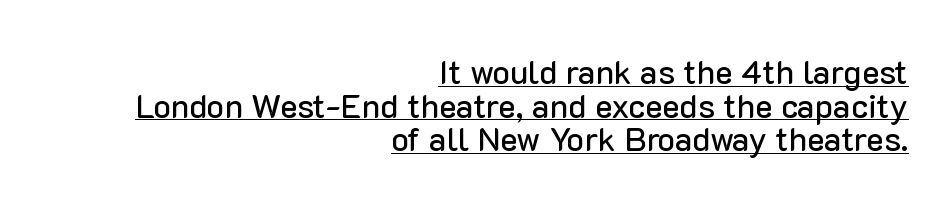
Q: Is the text italic (slanted)? A: No, it is upright.
Q: Is the typeface a serif or a sans-serif typeface? A: Sans-serif.
Q: Is the text underlined? A: Yes.
Q: How is the paragraph aligned? A: Right-aligned.
Q: Is the spacing between letters normal or unusually wide? A: Normal.
Q: Is the spacing between lines tight, normal or loose? A: Tight.
Q: Width (condensed, normal, or wide)? A: Normal.
Q: Stroke contrast? A: Low.
Q: x-height? A: Medium.
Q: Monospaced? A: No.
